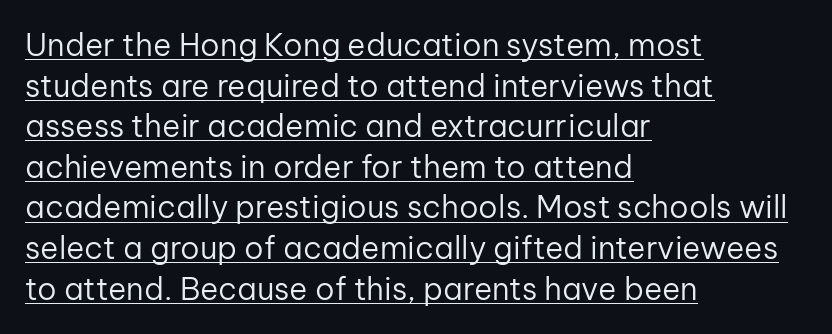
{"serif": "no", "italic": "no", "bold": "no", "weight": "regular", "width": "normal", "stroke_contrast": "low", "x_height": "medium", "monospaced": "no", "underline": "yes", "align": "left", "line_spacing": "normal", "line_spacing_ratio": 1.31, "letter_spacing": "normal", "letter_spacing_em": 0.0, "glyph_px": 31}
